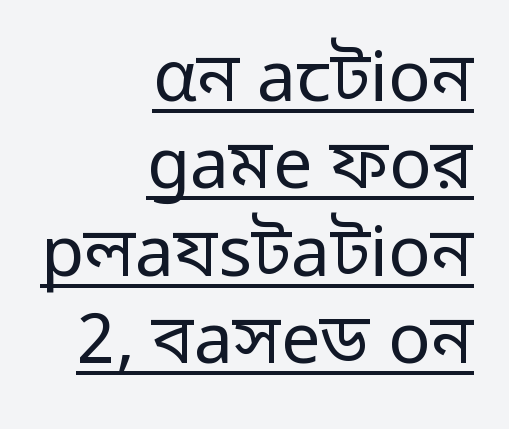
The image shows 70 px regular-weight sans-serif type, upright; set right-aligned, normal line spacing (1.25x), normal letter spacing, underlined; low stroke contrast and a medium x-height.
